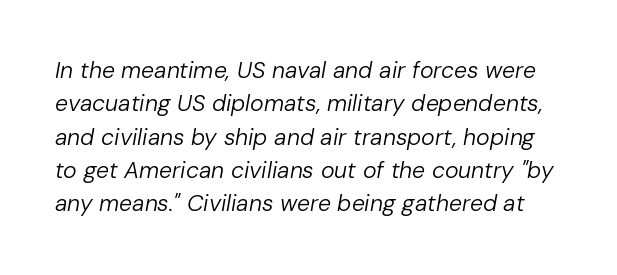
Q: Is the text bold? A: No.
Q: Is the text italic (slanted)? A: Yes, it leans right by about 10 degrees.
Q: Is the text underlined? A: No.
Q: Is the spacing between letters normal or unusually wide? A: Normal.
Q: Is the spacing between lines tight, normal or loose? A: Normal.
